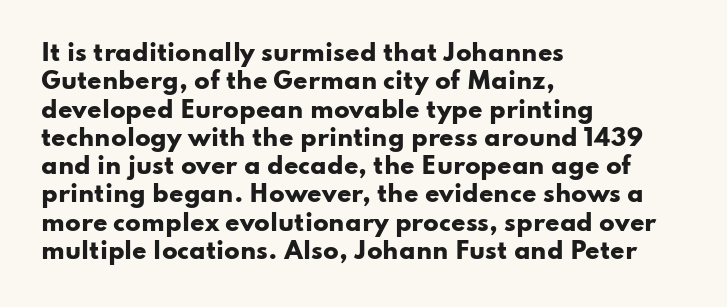
{"italic": "no", "bold": "yes", "underline": "no", "align": "left", "line_spacing_ratio": 1.23, "letter_spacing": "normal", "letter_spacing_em": 0.0, "glyph_px": 23}
